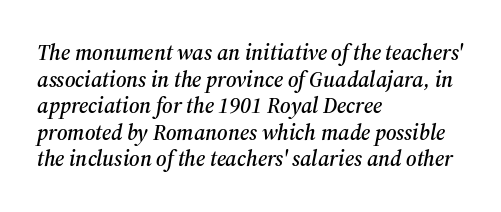
A typesetter would call this zero additional tracking. Only glyphs here, with clear space below each row. A typesetter would mark this as italic. The rendering anchors every line to the left-hand side.
